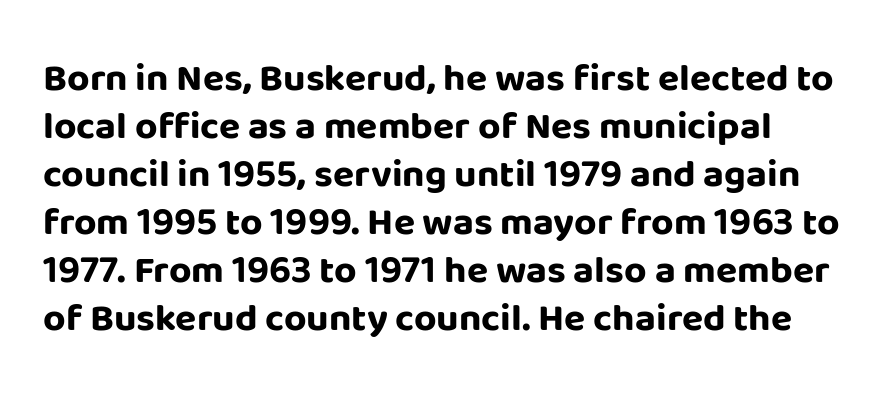
Q: Is the text bold? A: Yes.
Q: Is the text italic (slanted)? A: No, it is upright.
Q: Is the typeface a serif or a sans-serif typeface? A: Sans-serif.
Q: Is the text underlined? A: No.
Q: How is the paragraph aligned? A: Left-aligned.
Q: Is the spacing between letters normal or unusually wide? A: Normal.
Q: Width (condensed, normal, or wide)? A: Normal.
Q: Stroke contrast? A: Low.
Q: x-height? A: Large.
Q: Monospaced? A: No.
